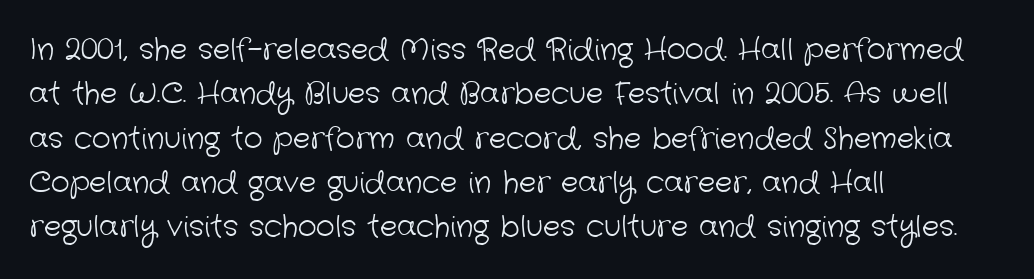
Character widths vary here, with narrow letters taking less room than wide ones. Every row of glyphs begins at an identical x-position on the left. Default kerning and tracking; the words read as compact shapes. Regular leading. The glyphs in this specimen are sans serif. This is not heavy type; no bold has been used.
